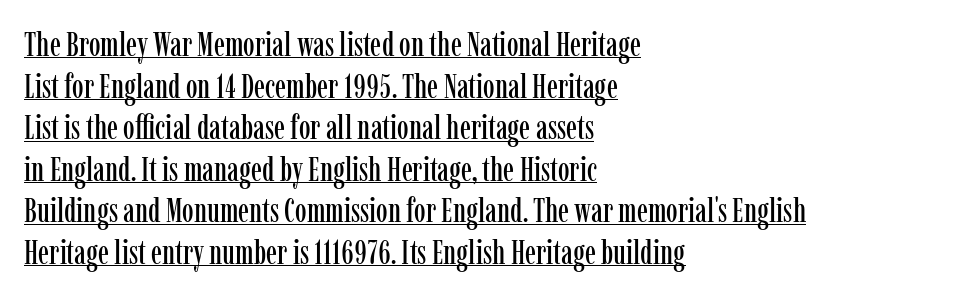
Font category for this specimen: serif. Does extra space separate the letters? No, they use regular spacing. Looks like someone drew a line under every word here. Notice how descenders clear the ascenders below comfortably — that's standard leading.
